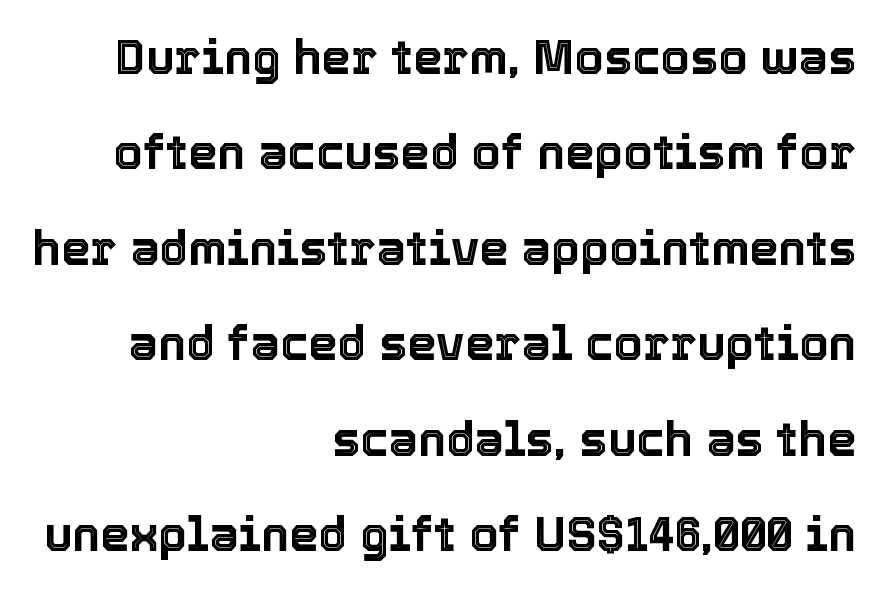
{"italic": "no", "width": "normal", "x_height": "medium", "monospaced": "no", "underline": "no", "align": "right", "line_spacing": "loose", "line_spacing_ratio": 2.03, "letter_spacing": "normal", "letter_spacing_em": 0.0, "glyph_px": 47}
